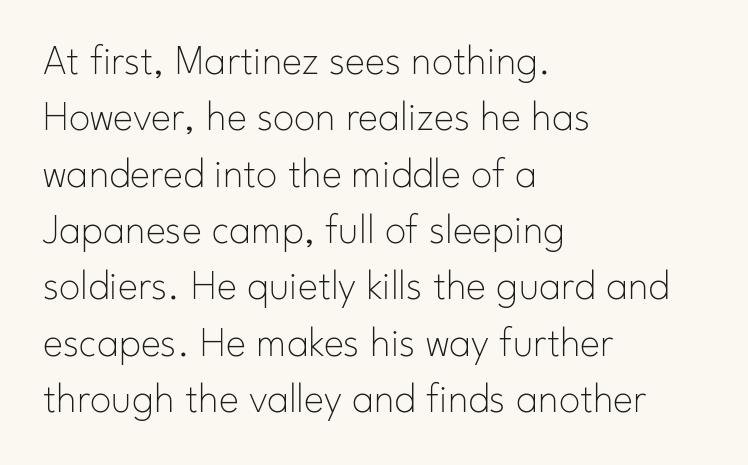
The image shows 43 px thin sans-serif type, upright; set left-aligned, normal line spacing (1.31x), normal letter spacing, not underlined; low stroke contrast and a small x-height.
